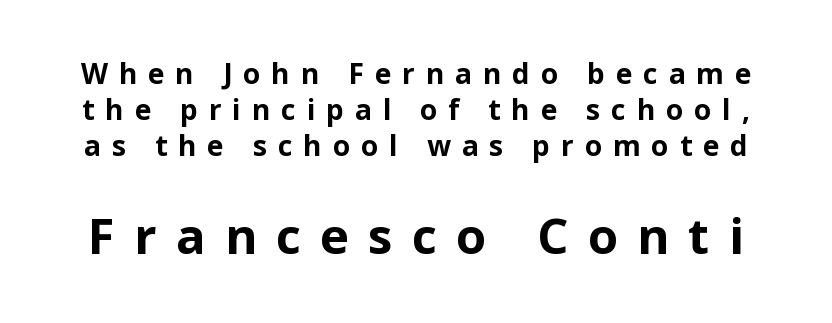
Does the weight exceed regular? Yes, all the way to bold. The designer gave the closing block more size than the opening block. This sample has the flowing, uneven cadence of proportional lettering. Are there feet on the stems? There aren't — it's a sans. Is there much room between lines? A standard amount, neither cramped nor airy. The string is rendered with underlining switched off.
